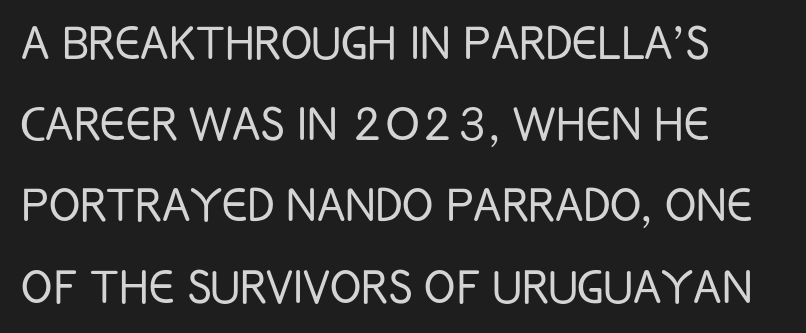
The lettering holds an erect, upright posture throughout. Quick note: interline space is typical. Letters rest on an invisible, unmarked baseline. The passage shown is not bold in any degree. Classification — sans serif.
